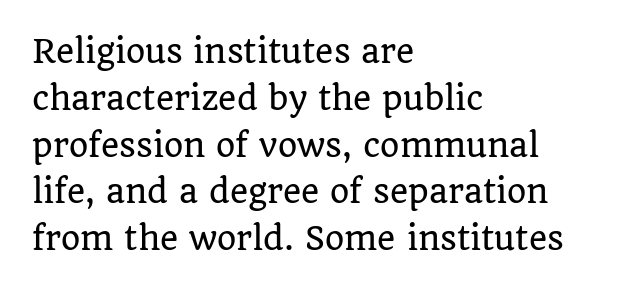
The letters advance in unequal steps, a hallmark of proportional type. In terms of letterspacing, this is plain default setting. In terms of posture, this sample is upright. This rendering employs a face with finishing strokes, i.e., a serif.
